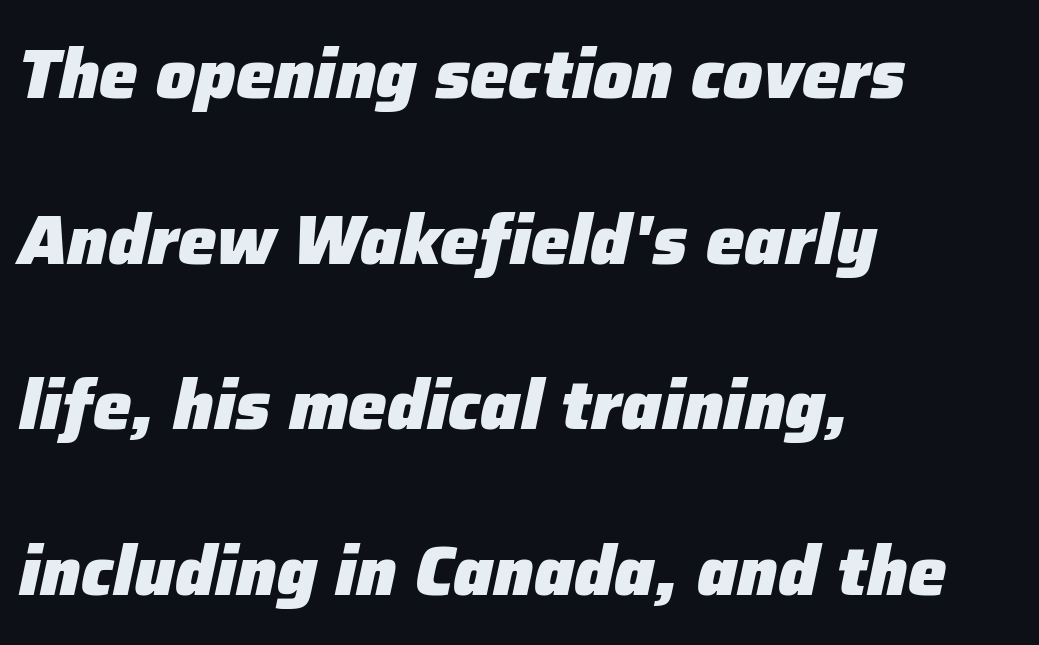
Q: Is the text bold? A: Yes.
Q: Is the text italic (slanted)? A: Yes, it leans right by about 12 degrees.
Q: Is the text underlined? A: No.
Q: How is the paragraph aligned? A: Left-aligned.
Q: Is the spacing between letters normal or unusually wide? A: Normal.
Q: Is the spacing between lines tight, normal or loose? A: Loose.
Q: Width (condensed, normal, or wide)? A: Normal.
Q: Stroke contrast? A: Low.
Q: x-height? A: Medium.
Q: Monospaced? A: No.
